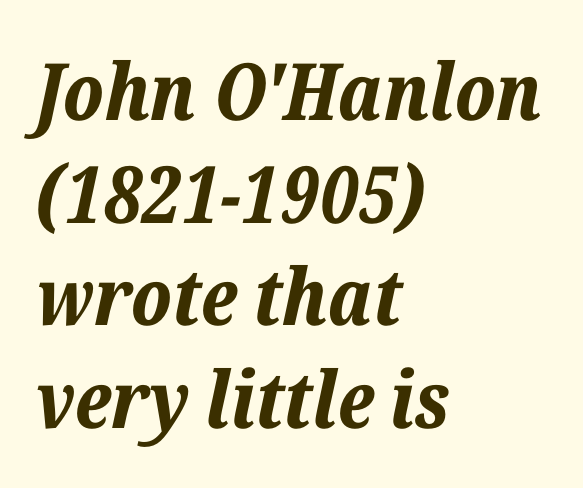
{"italic": "yes", "lean": "right", "slant_degrees": 12, "bold": "yes", "weight": "bold", "width": "normal", "stroke_contrast": "low", "x_height": "medium", "monospaced": "no", "underline": "no", "align": "left", "line_spacing": "normal", "line_spacing_ratio": 1.3, "letter_spacing": "normal", "letter_spacing_em": 0.0, "glyph_px": 79}
